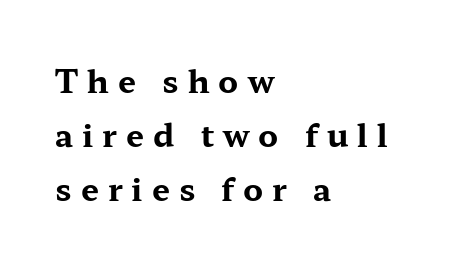
{"serif": "yes", "italic": "no", "bold": "yes", "weight": "bold", "width": "wide", "stroke_contrast": "medium", "x_height": "medium", "monospaced": "no", "underline": "no", "align": "left", "line_spacing": "normal", "line_spacing_ratio": 1.69, "letter_spacing": "wide", "letter_spacing_em": 0.28, "glyph_px": 32}
